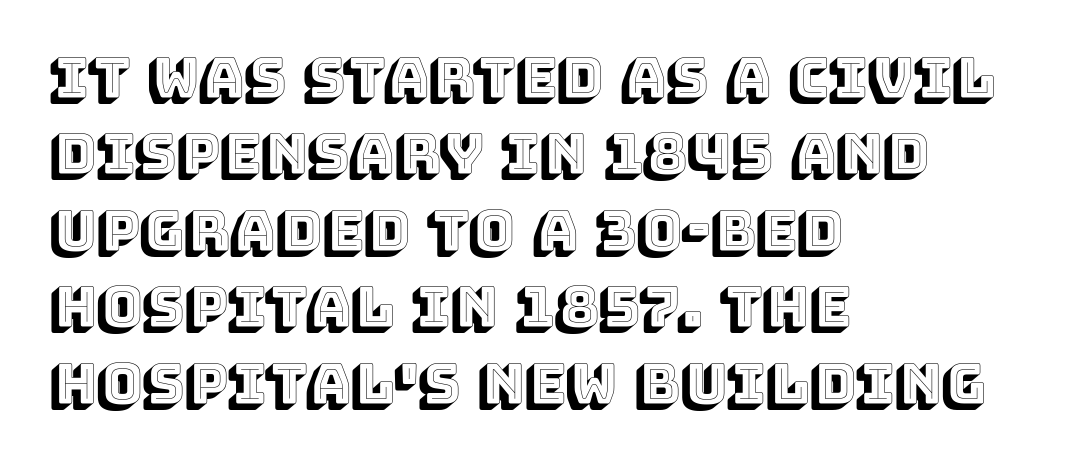
{"italic": "no", "width": "normal", "x_height": "large", "monospaced": "no", "underline": "no", "align": "left", "line_spacing": "normal", "line_spacing_ratio": 1.39, "letter_spacing": "normal", "letter_spacing_em": 0.0, "glyph_px": 55}
